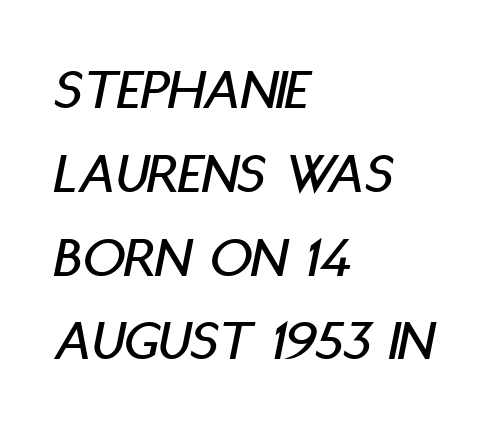
Q: Is the text italic (slanted)? A: Yes, it leans right by about 11 degrees.
Q: Is the text underlined? A: No.
Q: How is the paragraph aligned? A: Left-aligned.
Q: Is the spacing between letters normal or unusually wide? A: Normal.
Q: Is the spacing between lines tight, normal or loose? A: Normal.
Q: Width (condensed, normal, or wide)? A: Condensed.
Q: Stroke contrast? A: Low.
Q: x-height? A: Large.
Q: Monospaced? A: No.
